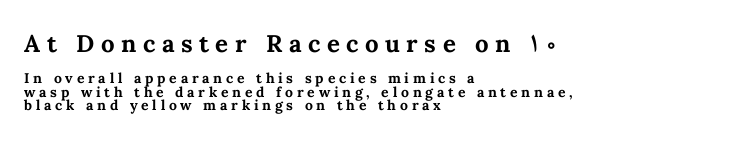
{"italic": "no", "bold": "yes", "underline": "no", "align": "left", "line_spacing": "tight", "line_spacing_ratio": 0.96, "letter_spacing": "wide", "letter_spacing_em": 0.27, "larger_block": "first", "size_ratio": 1.71, "glyph_px": 24}
